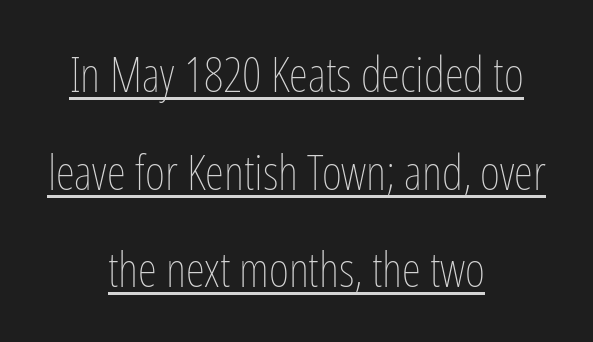
The image shows 49 px thin, condensed type, upright; set centered, loose line spacing (1.99x), normal letter spacing, underlined; low stroke contrast and a medium x-height.
